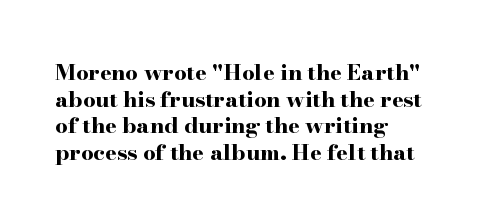
The image shows 22 px bold type, upright; set left-aligned, line spacing 1.21x, normal letter spacing, not underlined.
